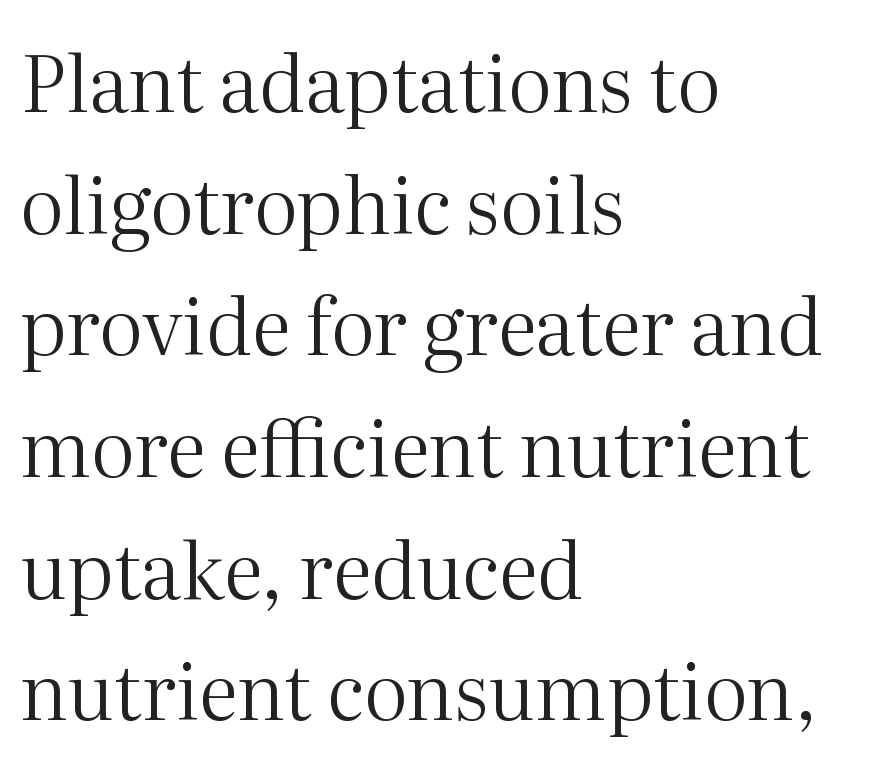
{"serif": "yes", "italic": "no", "bold": "no", "weight": "regular", "width": "normal", "stroke_contrast": "medium", "x_height": "medium", "monospaced": "no", "underline": "no", "align": "left", "line_spacing": "normal", "line_spacing_ratio": 1.56, "letter_spacing": "normal", "letter_spacing_em": 0.0, "glyph_px": 78}
